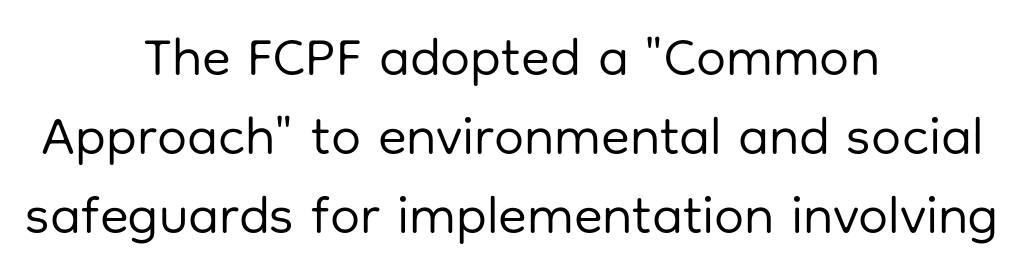
{"serif": "no", "italic": "no", "bold": "no", "weight": "regular", "width": "normal", "stroke_contrast": "low", "x_height": "medium", "monospaced": "no", "underline": "no", "align": "center", "line_spacing": "normal", "line_spacing_ratio": 1.49, "letter_spacing": "normal", "letter_spacing_em": 0.0, "glyph_px": 53}
